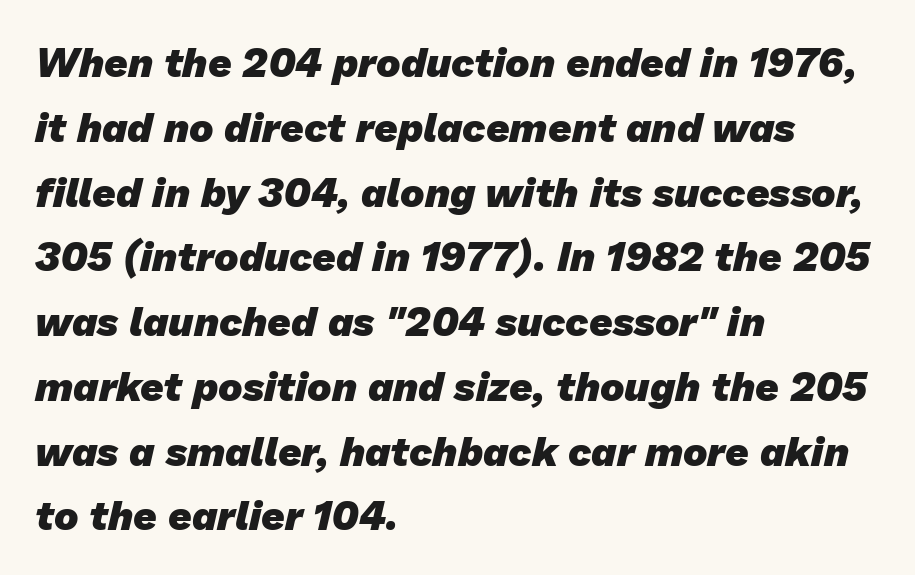
{"serif": "no", "bold": "yes", "weight": "heavy", "width": "normal", "stroke_contrast": "low", "x_height": "medium", "monospaced": "no", "underline": "no", "align": "left", "line_spacing": "normal", "line_spacing_ratio": 1.58, "letter_spacing": "normal", "letter_spacing_em": 0.0, "glyph_px": 41}
